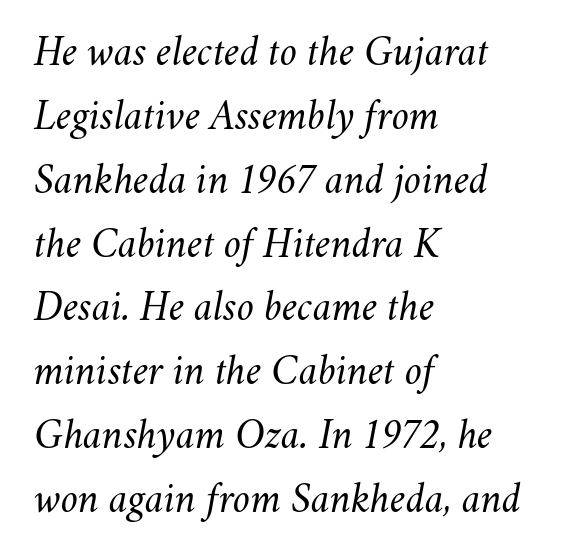
{"italic": "yes", "lean": "right", "slant_degrees": 11, "bold": "no", "weight": "regular", "width": "normal", "stroke_contrast": "medium", "x_height": "small", "monospaced": "no", "underline": "no", "align": "left", "line_spacing": "normal", "line_spacing_ratio": 1.52, "letter_spacing": "normal", "letter_spacing_em": 0.0, "glyph_px": 42}
